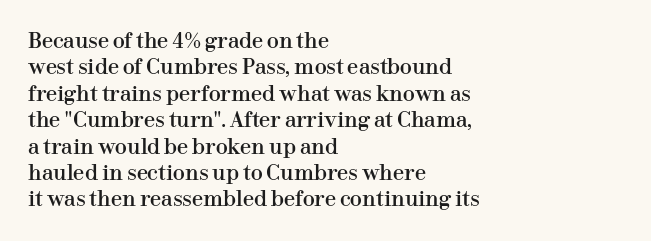
Q: Is the text italic (slanted)? A: No, it is upright.
Q: Is the text underlined? A: No.
Q: How is the paragraph aligned? A: Left-aligned.
Q: Is the spacing between letters normal or unusually wide? A: Normal.
Q: Is the spacing between lines tight, normal or loose? A: Normal.
